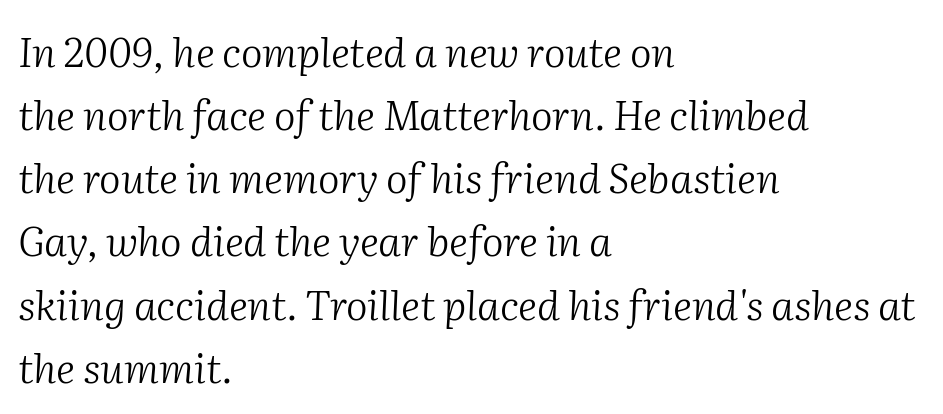
{"serif": "yes", "italic": "yes", "lean": "right", "slant_degrees": 2, "bold": "no", "weight": "light", "width": "normal", "stroke_contrast": "medium", "x_height": "medium", "monospaced": "no", "underline": "no", "align": "left", "line_spacing": "normal", "line_spacing_ratio": 1.54, "letter_spacing": "normal", "letter_spacing_em": 0.0, "glyph_px": 41}
